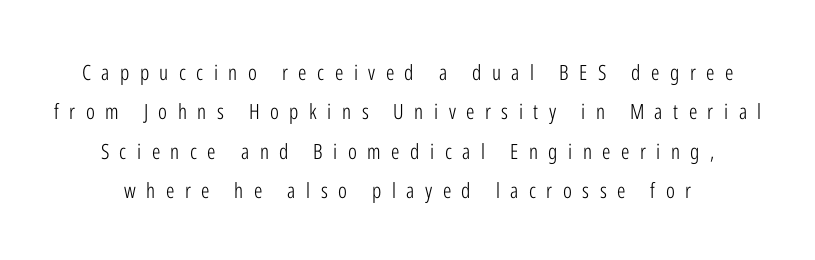
{"italic": "no", "bold": "no", "underline": "no", "line_spacing_ratio": 1.88, "letter_spacing": "wide", "letter_spacing_em": 0.5, "glyph_px": 21}
